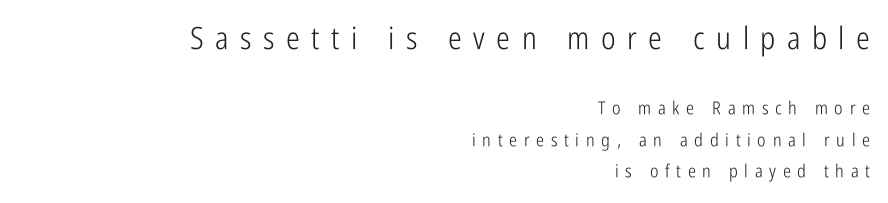
Q: Is the text bold? A: No.
Q: Is the text italic (slanted)? A: No, it is upright.
Q: Is the typeface a serif or a sans-serif typeface? A: Sans-serif.
Q: Is the text underlined? A: No.
Q: How is the paragraph aligned? A: Right-aligned.
Q: Is the spacing between letters normal or unusually wide? A: Unusually wide.
Q: Which block of text is set in a larger size, the first (top) or the second (bottom)? A: The first (top) one.
Q: Width (condensed, normal, or wide)? A: Condensed.
Q: Stroke contrast? A: Low.
Q: x-height? A: Medium.
Q: Monospaced? A: No.
